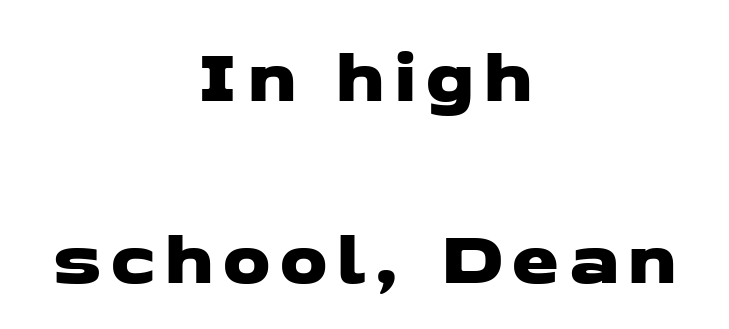
The image shows 77 px wide sans-serif type; set centered, loose line spacing (2.36x), not underlined; low stroke contrast and a medium x-height.
